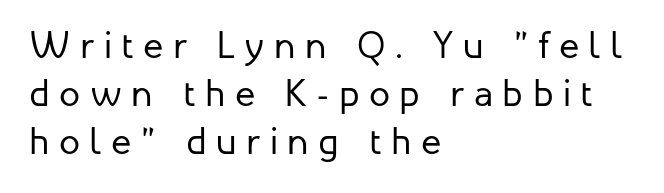
{"serif": "no", "italic": "no", "bold": "no", "weight": "regular", "width": "normal", "stroke_contrast": "low", "x_height": "medium", "monospaced": "no", "underline": "no", "align": "left", "line_spacing": "normal", "line_spacing_ratio": 1.26, "letter_spacing": "wide", "letter_spacing_em": 0.25, "glyph_px": 38}
